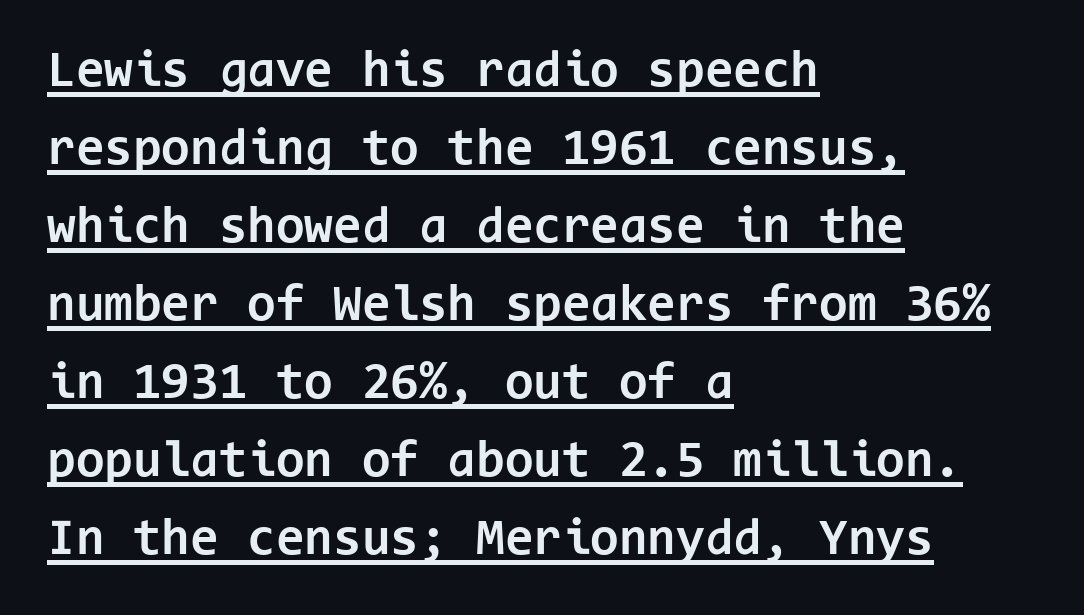
{"serif": "no", "italic": "no", "bold": "yes", "weight": "bold", "width": "normal", "stroke_contrast": "low", "x_height": "medium", "monospaced": "yes", "underline": "yes", "align": "left", "line_spacing": "normal", "line_spacing_ratio": 1.5, "letter_spacing": "normal", "letter_spacing_em": 0.0, "glyph_px": 52}
